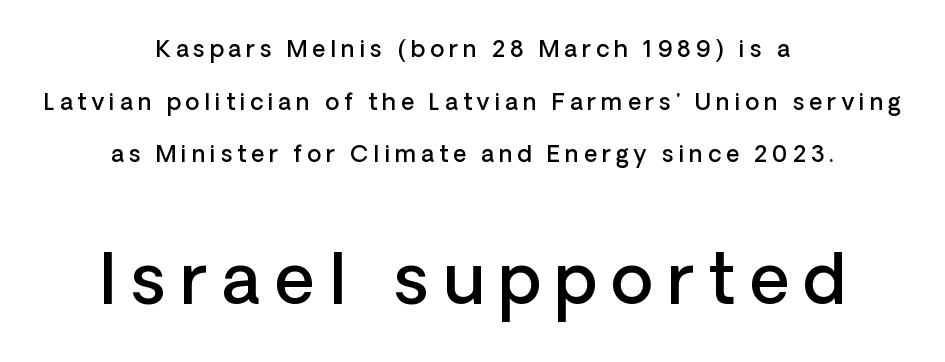
Q: Is the text bold? A: Semi-bold.
Q: Is the text italic (slanted)? A: No, it is upright.
Q: Is the typeface a serif or a sans-serif typeface? A: Sans-serif.
Q: Is the text underlined? A: No.
Q: How is the paragraph aligned? A: Centered.
Q: Is the spacing between letters normal or unusually wide? A: Unusually wide.
Q: Is the spacing between lines tight, normal or loose? A: Loose.
Q: Which block of text is set in a larger size, the first (top) or the second (bottom)? A: The second (bottom) one.
Q: Width (condensed, normal, or wide)? A: Normal.
Q: Stroke contrast? A: Low.
Q: x-height? A: Medium.
Q: Monospaced? A: No.
